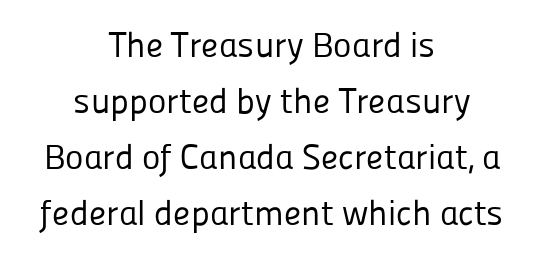
Q: Is the text bold? A: No.
Q: Is the text italic (slanted)? A: No, it is upright.
Q: Is the typeface a serif or a sans-serif typeface? A: Sans-serif.
Q: Is the text underlined? A: No.
Q: How is the paragraph aligned? A: Centered.
Q: Is the spacing between letters normal or unusually wide? A: Normal.
Q: Is the spacing between lines tight, normal or loose? A: Normal.
Q: Width (condensed, normal, or wide)? A: Normal.
Q: Stroke contrast? A: Low.
Q: x-height? A: Medium.
Q: Monospaced? A: No.
